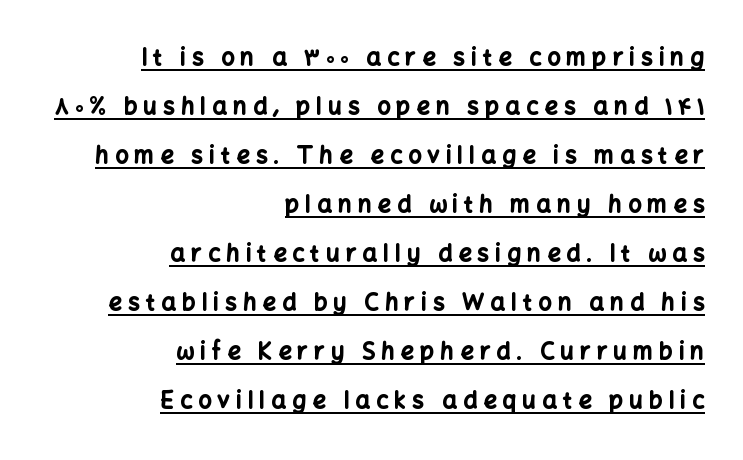
Q: Is the text bold? A: Yes.
Q: Is the text italic (slanted)? A: No, it is upright.
Q: Is the text underlined? A: Yes.
Q: How is the paragraph aligned? A: Right-aligned.
Q: Is the spacing between letters normal or unusually wide? A: Unusually wide.
Q: Is the spacing between lines tight, normal or loose? A: Loose.
